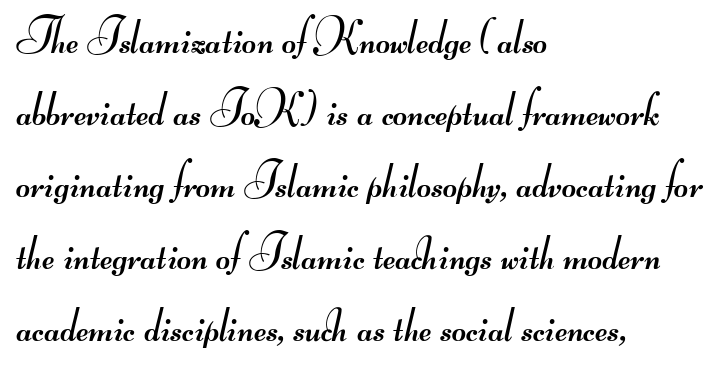
The image shows 49 px regular-weight, wide sans-serif type; set left-aligned, normal line spacing (1.47x), normal letter spacing, not underlined; medium stroke contrast.
